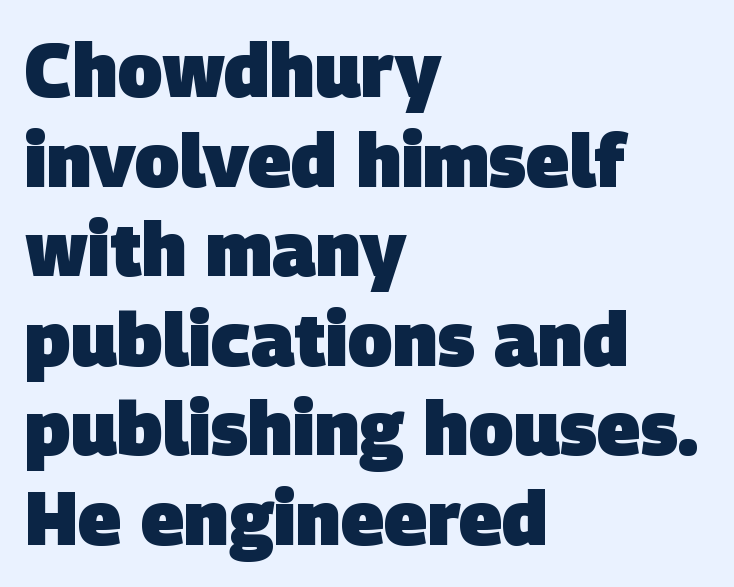
Is this a fixed-width face? No — the glyphs have proportional, varying widths. Compared with an ordinary text face, these strokes are far heavier — a full bold. Nobody touched the tracking dial on this one. The passage shown is typeset with a sans-serif family. Descender tails drop into unmarked territory. These lines stack with their left ends in a neat column.
